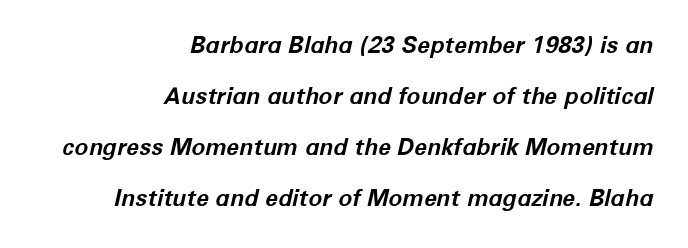
Q: Is the text bold? A: Yes.
Q: Is the text italic (slanted)? A: Yes, it leans right by about 12 degrees.
Q: Is the text underlined? A: No.
Q: How is the paragraph aligned? A: Right-aligned.
Q: Is the spacing between letters normal or unusually wide? A: Normal.
Q: Is the spacing between lines tight, normal or loose? A: Loose.
